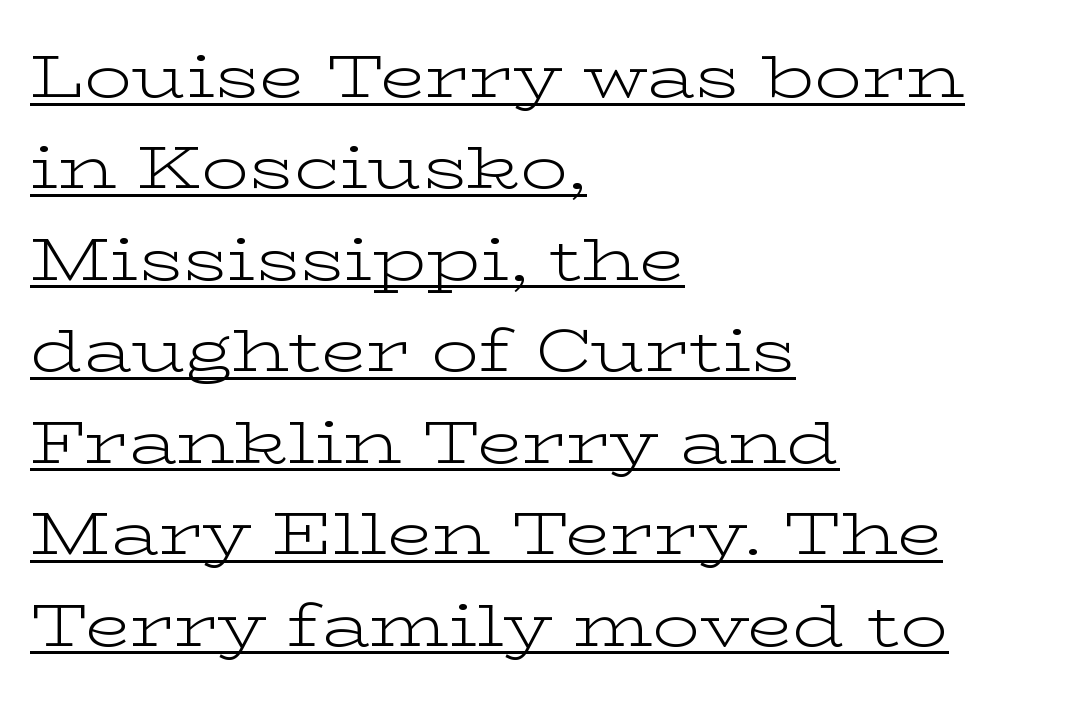
Q: Is the text bold? A: No.
Q: Is the text italic (slanted)? A: No, it is upright.
Q: Is the typeface a serif or a sans-serif typeface? A: Serif.
Q: Is the text underlined? A: Yes.
Q: How is the paragraph aligned? A: Left-aligned.
Q: Is the spacing between letters normal or unusually wide? A: Normal.
Q: Is the spacing between lines tight, normal or loose? A: Normal.
Q: Width (condensed, normal, or wide)? A: Wide.
Q: Stroke contrast? A: Low.
Q: x-height? A: Medium.
Q: Monospaced? A: No.
